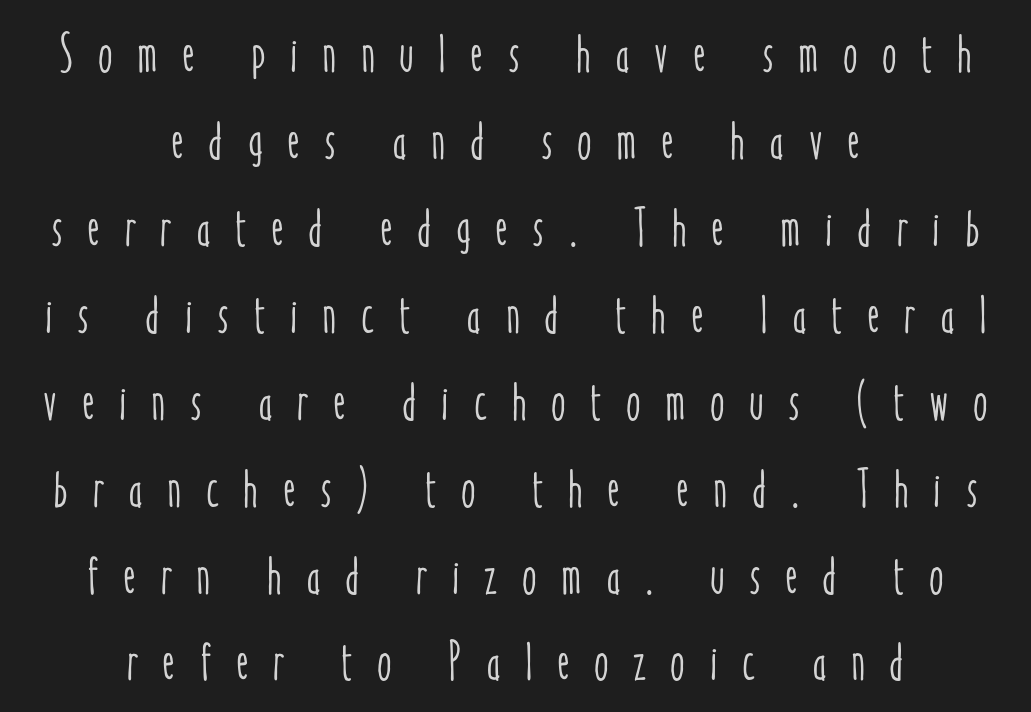
{"italic": "no", "width": "condensed", "stroke_contrast": "low", "x_height": "medium", "monospaced": "no", "underline": "no", "align": "center", "line_spacing": "normal", "line_spacing_ratio": 1.64, "letter_spacing": "wide", "letter_spacing_em": 0.46, "glyph_px": 53}
